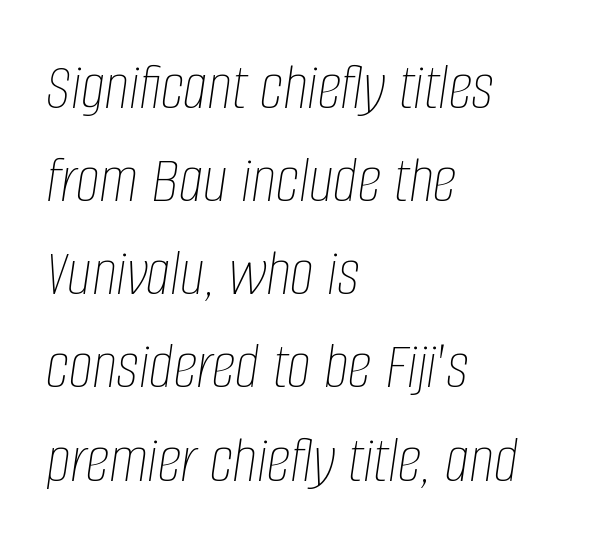
Q: Is the text bold? A: No.
Q: Is the text italic (slanted)? A: Yes, it leans right by about 8 degrees.
Q: Is the text underlined? A: No.
Q: How is the paragraph aligned? A: Left-aligned.
Q: Is the spacing between letters normal or unusually wide? A: Normal.
Q: Is the spacing between lines tight, normal or loose? A: Normal.
Q: Width (condensed, normal, or wide)? A: Condensed.
Q: Stroke contrast? A: Low.
Q: x-height? A: Large.
Q: Monospaced? A: No.
